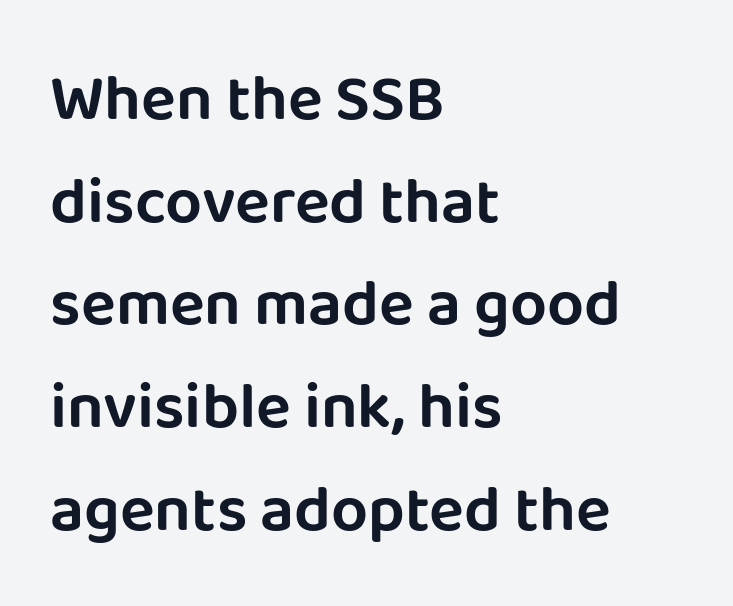
The image shows 65 px sans-serif type, upright; set left-aligned, normal line spacing (1.58x), normal letter spacing, not underlined; low stroke contrast and a large x-height.
